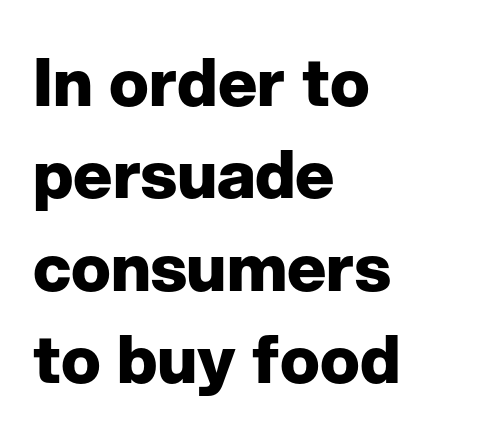
Q: Is the text bold? A: Yes.
Q: Is the text italic (slanted)? A: No, it is upright.
Q: Is the typeface a serif or a sans-serif typeface? A: Sans-serif.
Q: Is the text underlined? A: No.
Q: How is the paragraph aligned? A: Left-aligned.
Q: Is the spacing between letters normal or unusually wide? A: Normal.
Q: Is the spacing between lines tight, normal or loose? A: Normal.
Q: Width (condensed, normal, or wide)? A: Normal.
Q: Stroke contrast? A: Low.
Q: x-height? A: Medium.
Q: Monospaced? A: No.
